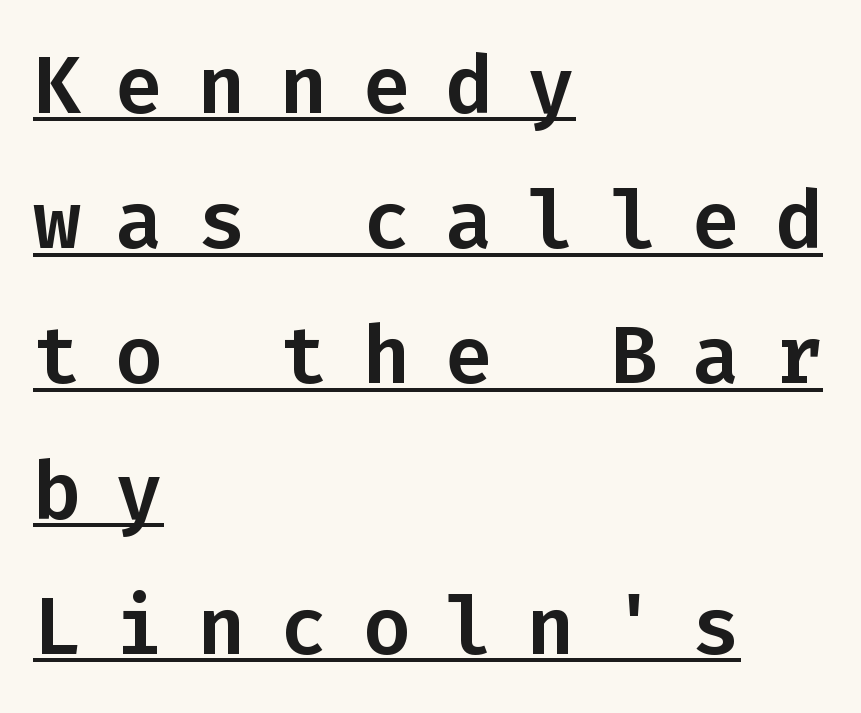
The image shows 80 px sans-serif type, upright, monospaced; set left-aligned, normal line spacing (1.69x), unusually wide letter spacing (+0.43 em), underlined; low stroke contrast and a medium x-height.
